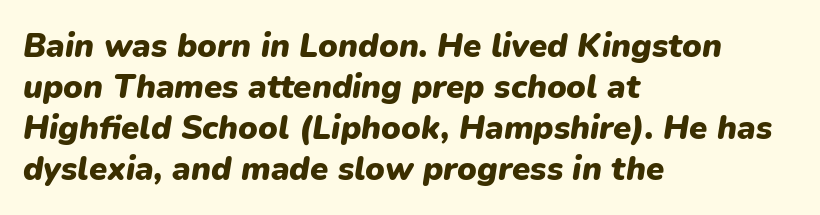
The image shows 33 px heavy type, italic (leaning right); set left-aligned, line spacing 1.24x, normal letter spacing, not underlined; low stroke contrast and a medium x-height.
